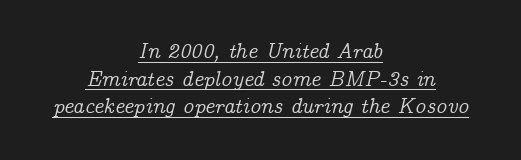
Q: Is the text italic (slanted)? A: Yes, it leans right by about 14 degrees.
Q: Is the text underlined? A: Yes.
Q: How is the paragraph aligned? A: Centered.
Q: Is the spacing between letters normal or unusually wide? A: Normal.
Q: Is the spacing between lines tight, normal or loose? A: Normal.
